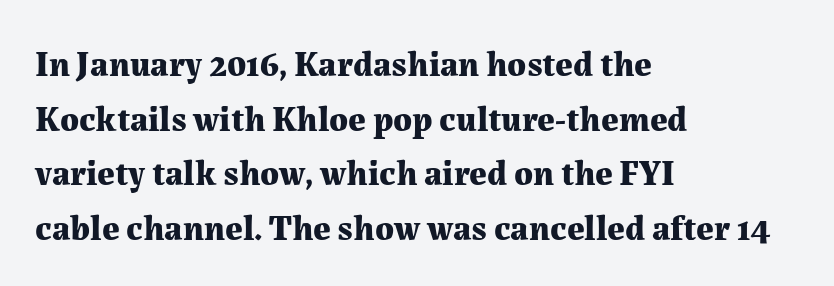
{"serif": "yes", "italic": "no", "bold": "yes", "weight": "bold", "width": "normal", "stroke_contrast": "medium", "x_height": "medium", "monospaced": "no", "underline": "no", "align": "left", "line_spacing": "normal", "line_spacing_ratio": 1.56, "letter_spacing": "normal", "letter_spacing_em": 0.0, "glyph_px": 35}
